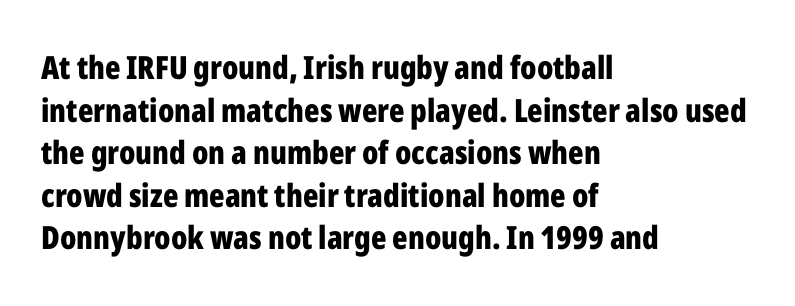
Proportional: the letters do not fall into vertical columns. Emphasis by weight is at full strength: bold. Leading matches the norm, producing a regular column. The letters carry no serifs — their stems end cleanly without finishing strokes. Alignment: flush left. Upright lettering throughout.
